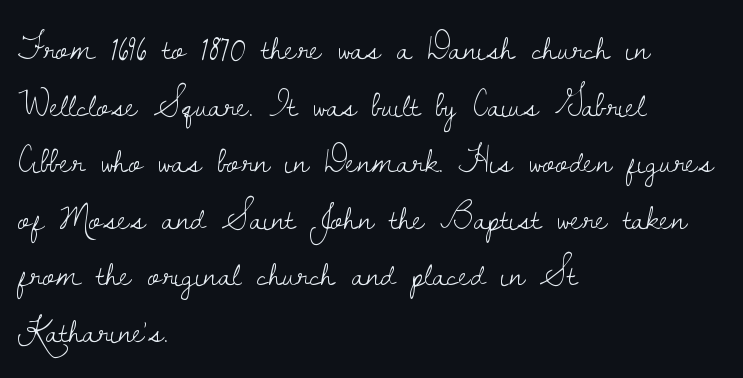
A bare baseline throughout the passage. Looks like regular typesetting: each glyph gets only the width it needs. The passage shown is not bold in any degree. The rendering shows small feet on the letterforms — a serif design. A classic flush-left, rag-right setting is used for this passage.
